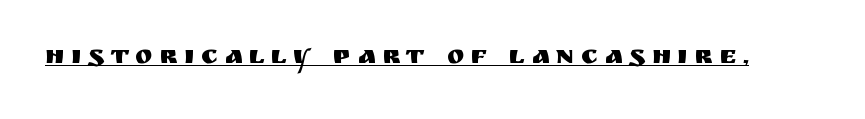
{"italic": "no", "underline": "yes", "letter_spacing": "wide", "letter_spacing_em": 0.25, "glyph_px": 26}
